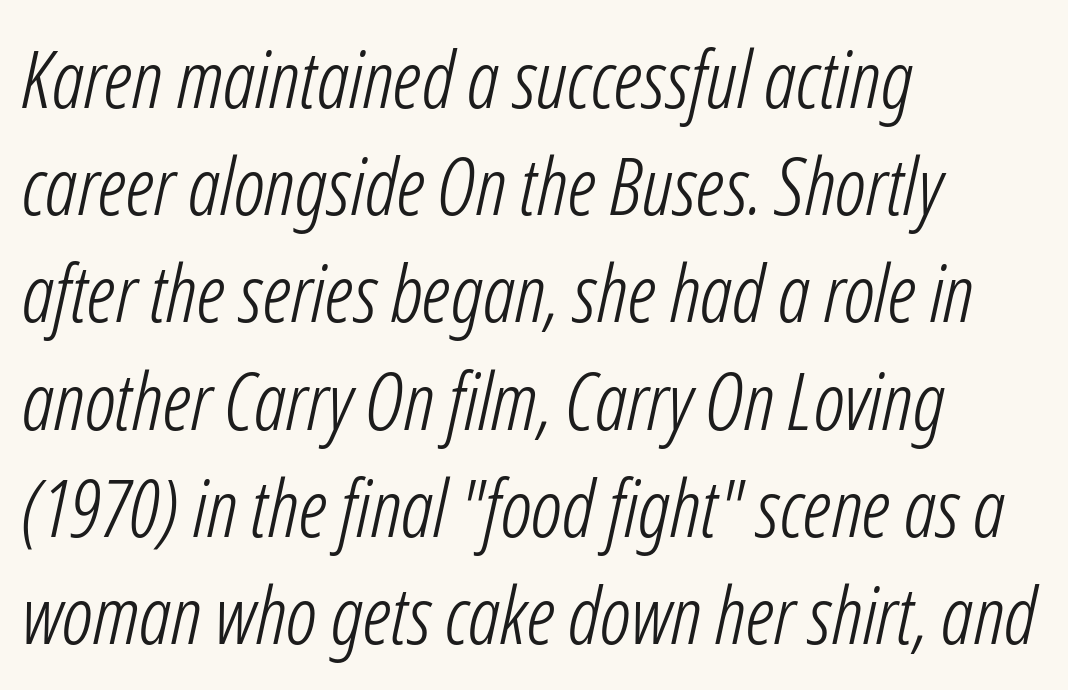
Q: Is the text bold? A: No.
Q: Is the text italic (slanted)? A: Yes, it leans right by about 12 degrees.
Q: Is the text underlined? A: No.
Q: How is the paragraph aligned? A: Left-aligned.
Q: Is the spacing between letters normal or unusually wide? A: Normal.
Q: Is the spacing between lines tight, normal or loose? A: Normal.
Q: Width (condensed, normal, or wide)? A: Condensed.
Q: Stroke contrast? A: Low.
Q: x-height? A: Medium.
Q: Monospaced? A: No.
